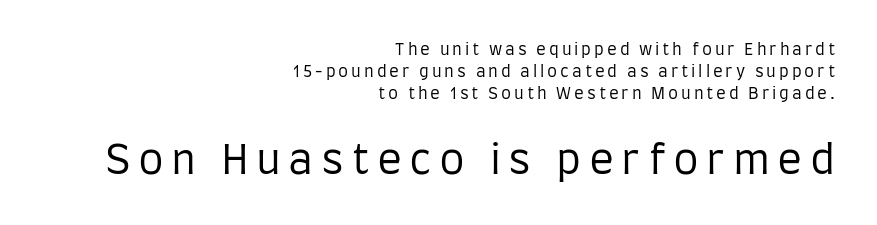
Q: Is the text bold? A: No.
Q: Is the text italic (slanted)? A: No, it is upright.
Q: Is the typeface a serif or a sans-serif typeface? A: Sans-serif.
Q: Is the text underlined? A: No.
Q: How is the paragraph aligned? A: Right-aligned.
Q: Is the spacing between lines tight, normal or loose? A: Normal.
Q: Which block of text is set in a larger size, the first (top) or the second (bottom)? A: The second (bottom) one.
Q: Width (condensed, normal, or wide)? A: Condensed.
Q: Stroke contrast? A: Low.
Q: x-height? A: Large.
Q: Monospaced? A: No.
